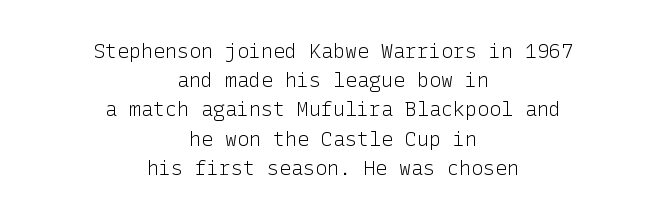
No letter is thick-stroked: the sample isn't bold. The letters sit at their default tracking, neither squeezed nor spread. Posture: upright roman. In terms of leading, this rendering sits right in the middle. Is the block centered? Yes — each line is placed symmetrically about the middle. This rendering features lettering with no underline.
